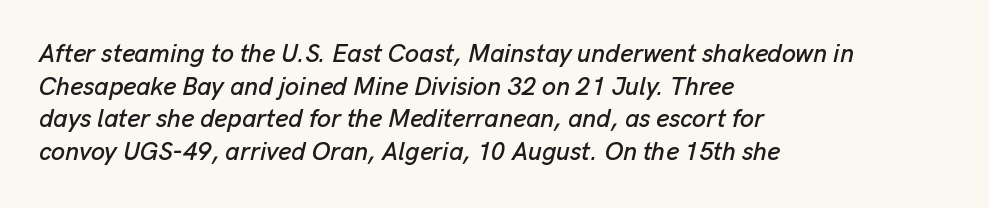
{"italic": "yes", "lean": "right", "slant_degrees": 13, "underline": "no", "align": "left", "line_spacing": "normal", "line_spacing_ratio": 1.31, "letter_spacing": "normal", "letter_spacing_em": 0.0, "glyph_px": 25}
